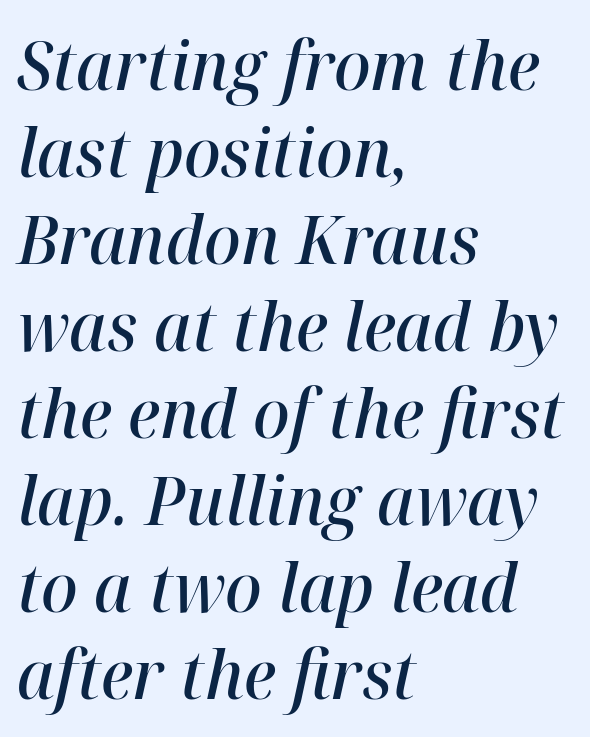
{"italic": "yes", "lean": "right", "slant_degrees": 12, "bold": "semi", "weight": "semibold", "width": "normal", "stroke_contrast": "high", "x_height": "medium", "monospaced": "no", "underline": "no", "align": "left", "line_spacing": "normal", "line_spacing_ratio": 1.28, "letter_spacing": "normal", "letter_spacing_em": 0.0, "glyph_px": 68}
